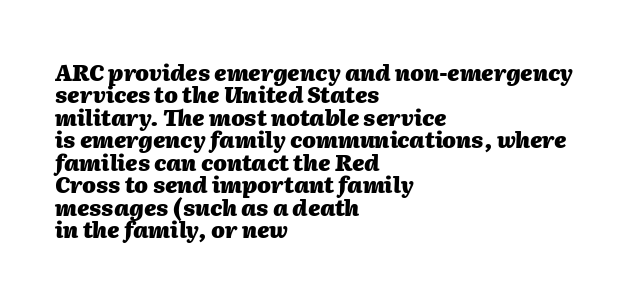
Q: Is the text bold? A: Yes.
Q: Is the text italic (slanted)? A: Yes, it leans right by about 2 degrees.
Q: Is the text underlined? A: No.
Q: How is the paragraph aligned? A: Left-aligned.
Q: Is the spacing between letters normal or unusually wide? A: Normal.
Q: Is the spacing between lines tight, normal or loose? A: Tight.
